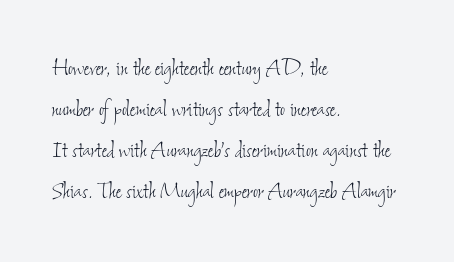
{"bold": "no", "underline": "no", "align": "left", "line_spacing": "normal", "line_spacing_ratio": 1.52, "letter_spacing": "normal", "letter_spacing_em": 0.0, "glyph_px": 27}
